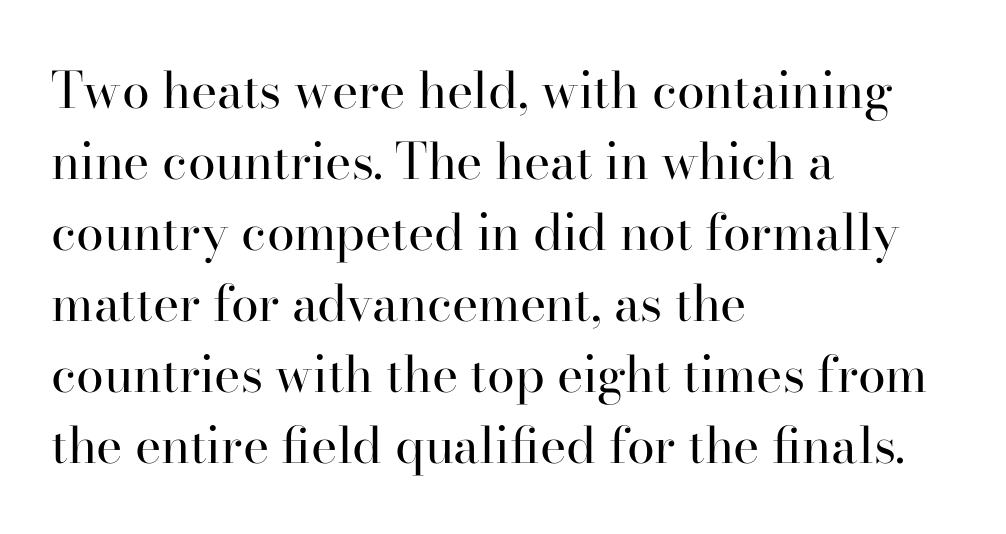
The image shows 50 px regular-weight serif type, upright; set left-aligned, normal line spacing (1.42x), normal letter spacing, not underlined; high stroke contrast and a small x-height.
